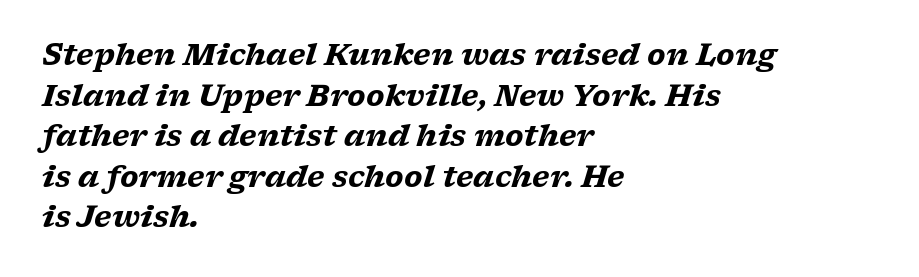
Q: Is the text bold? A: Yes.
Q: Is the text italic (slanted)? A: Yes, it leans right by about 17 degrees.
Q: Is the typeface a serif or a sans-serif typeface? A: Serif.
Q: Is the text underlined? A: No.
Q: How is the paragraph aligned? A: Left-aligned.
Q: Is the spacing between letters normal or unusually wide? A: Normal.
Q: Is the spacing between lines tight, normal or loose? A: Normal.
Q: Width (condensed, normal, or wide)? A: Wide.
Q: Stroke contrast? A: Low.
Q: x-height? A: Medium.
Q: Monospaced? A: No.
